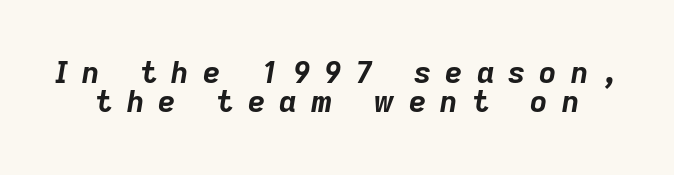
{"italic": "yes", "lean": "right", "slant_degrees": 9, "bold": "yes", "weight": "bold", "width": "normal", "stroke_contrast": "low", "x_height": "medium", "monospaced": "no", "underline": "no", "line_spacing": "tight", "line_spacing_ratio": 0.98, "letter_spacing": "wide", "letter_spacing_em": 0.47, "glyph_px": 30}
